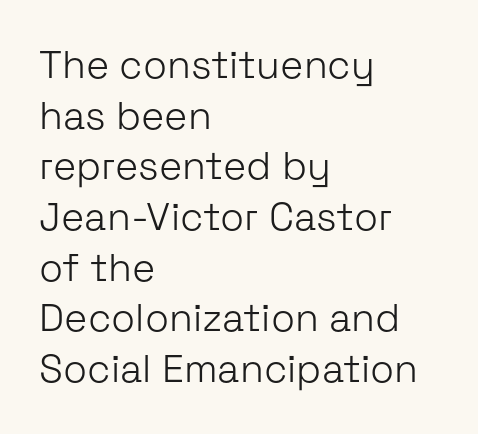
Q: Is the text bold? A: No.
Q: Is the text italic (slanted)? A: No, it is upright.
Q: Is the typeface a serif or a sans-serif typeface? A: Sans-serif.
Q: Is the text underlined? A: No.
Q: How is the paragraph aligned? A: Left-aligned.
Q: Is the spacing between letters normal or unusually wide? A: Normal.
Q: Is the spacing between lines tight, normal or loose? A: Normal.
Q: Width (condensed, normal, or wide)? A: Normal.
Q: Stroke contrast? A: Low.
Q: x-height? A: Medium.
Q: Monospaced? A: No.
